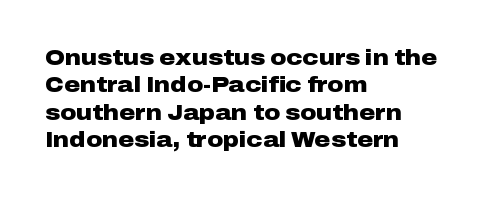
Q: Is the text bold? A: Yes.
Q: Is the text italic (slanted)? A: No, it is upright.
Q: Is the text underlined? A: No.
Q: How is the paragraph aligned? A: Left-aligned.
Q: Is the spacing between letters normal or unusually wide? A: Normal.
